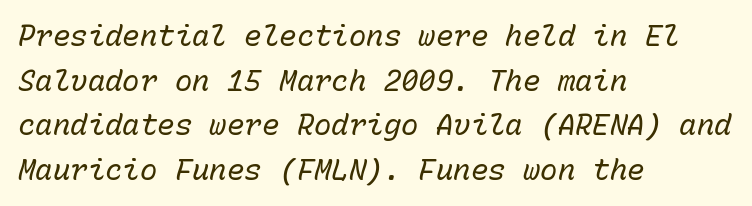
Q: Is the text bold? A: No.
Q: Is the text italic (slanted)? A: Yes, it leans right by about 15 degrees.
Q: Is the text underlined? A: No.
Q: How is the paragraph aligned? A: Left-aligned.
Q: Is the spacing between letters normal or unusually wide? A: Normal.
Q: Is the spacing between lines tight, normal or loose? A: Normal.
Q: Width (condensed, normal, or wide)? A: Normal.
Q: Stroke contrast? A: Low.
Q: x-height? A: Medium.
Q: Monospaced? A: Yes.
